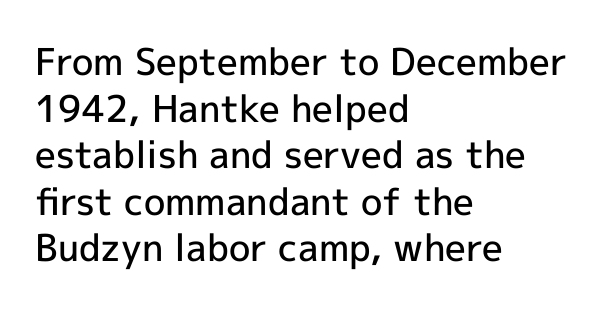
Q: Is the text bold? A: Semi-bold.
Q: Is the text italic (slanted)? A: No, it is upright.
Q: Is the typeface a serif or a sans-serif typeface? A: Sans-serif.
Q: Is the text underlined? A: No.
Q: How is the paragraph aligned? A: Left-aligned.
Q: Is the spacing between letters normal or unusually wide? A: Normal.
Q: Is the spacing between lines tight, normal or loose? A: Normal.
Q: Width (condensed, normal, or wide)? A: Normal.
Q: x-height? A: Medium.
Q: Monospaced? A: No.
